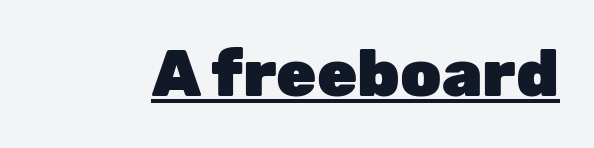
{"serif": "no", "italic": "no", "bold": "yes", "weight": "heavy", "width": "normal", "stroke_contrast": "low", "x_height": "medium", "monospaced": "no", "underline": "yes", "letter_spacing": "normal", "letter_spacing_em": 0.0, "glyph_px": 65}
